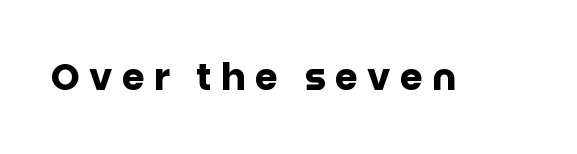
The tracking jumps out immediately: characters are airy and widely separated. What weight is shown? A full bold with thick strokes. Check under the words: just untouched page. This is sans-serif lettering, the kind often seen on screens and signage.
